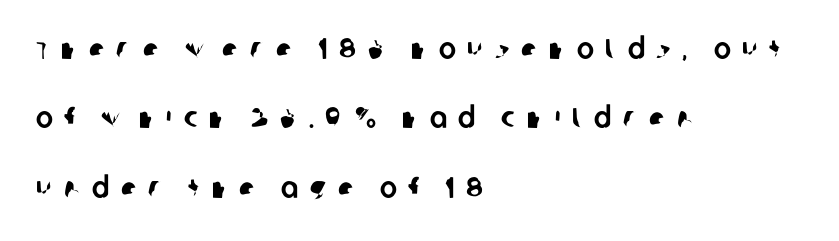
Q: Is the typeface a serif or a sans-serif typeface? A: Sans-serif.
Q: Is the text underlined? A: No.
Q: How is the paragraph aligned? A: Left-aligned.
Q: Is the spacing between letters normal or unusually wide? A: Unusually wide.
Q: Is the spacing between lines tight, normal or loose? A: Loose.
Q: Width (condensed, normal, or wide)? A: Normal.
Q: Stroke contrast? A: Low.
Q: x-height? A: Large.
Q: Monospaced? A: No.
